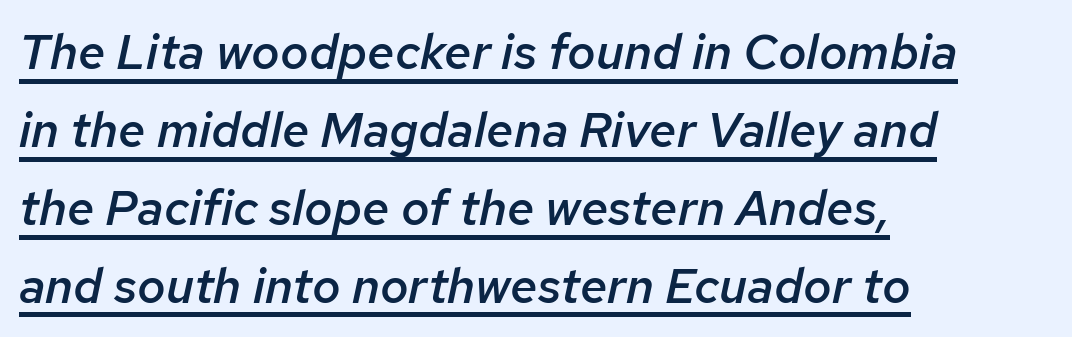
How would I describe the line gaps? Plain and ordinary. You can tell it's italic because the verticals aren't actually vertical. Typographic density is moderately raised because the face is semibold. Has an underline been added? It has.
